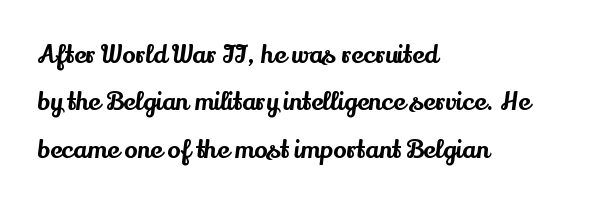
The image shows 25 px text type; set left-aligned, loose line spacing (1.9x), normal letter spacing, not underlined.
